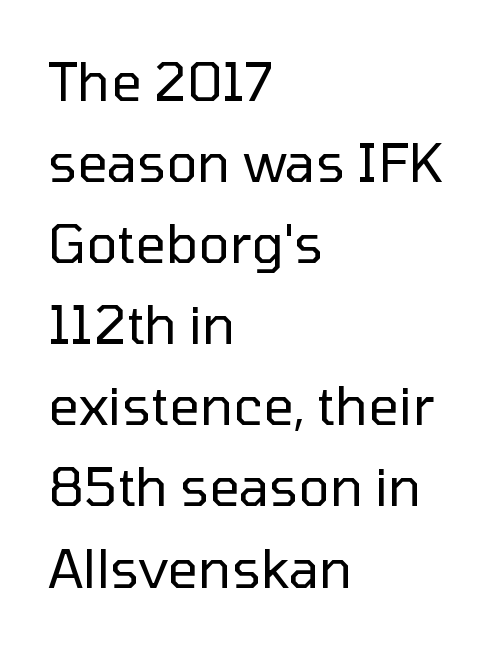
The image shows 53 px regular-weight sans-serif type, upright; set left-aligned, normal line spacing (1.53x), normal letter spacing, not underlined; low stroke contrast and a medium x-height.
